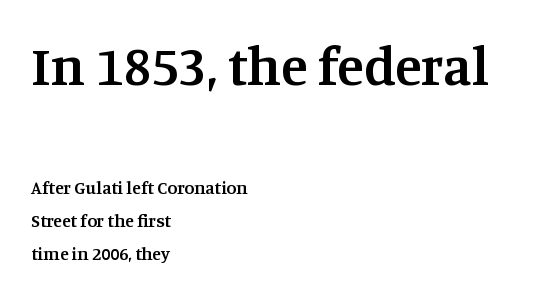
Size contrast runs from large at the top to small at the bottom. Each word holds together tightly as a unit, with standard inter-letter gaps. Underlining? Definitely not there. Observe the serifs anchoring each vertical stroke in this sample. You can tell it's not italic because the verticals are truly vertical.
